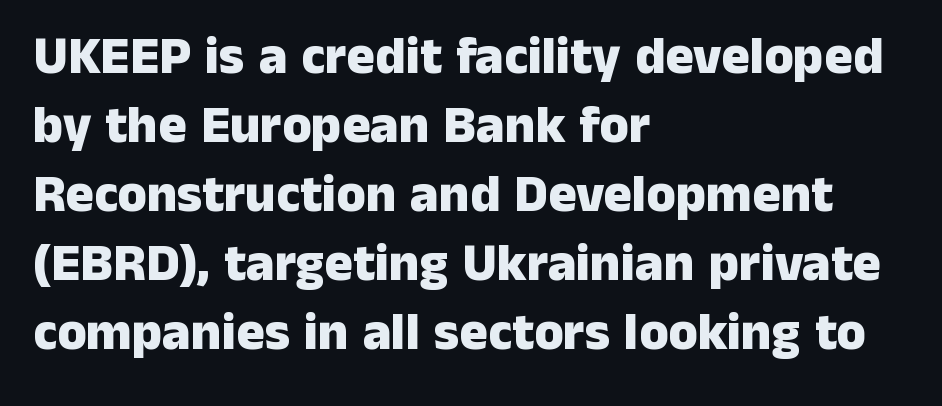
{"serif": "no", "italic": "no", "bold": "yes", "weight": "heavy", "width": "normal", "stroke_contrast": "low", "x_height": "medium", "monospaced": "no", "underline": "no", "align": "left", "line_spacing": "normal", "line_spacing_ratio": 1.3, "letter_spacing": "normal", "letter_spacing_em": 0.0, "glyph_px": 53}
